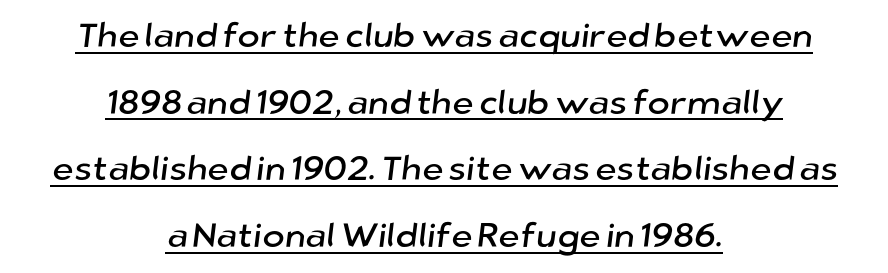
The image shows 34 px sans-serif type; set centered, loose line spacing (1.96x), normal letter spacing, underlined; low stroke contrast and a medium x-height.
